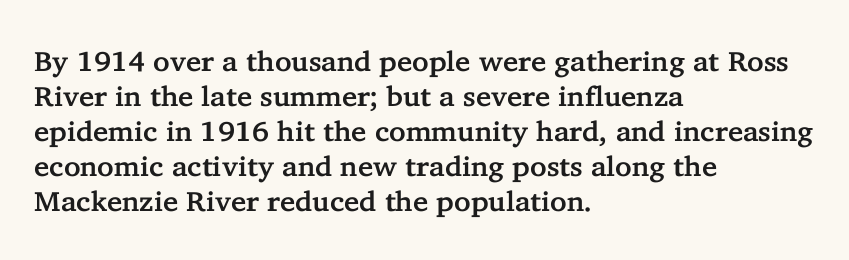
Short and long lines alike share a common starting point at left. A typesetter would call this proportional, since set widths differ per character. Successive baselines arrive at the customary interval. A typesetter would label this face a serif. Caption: standard tracking, unaltered.
